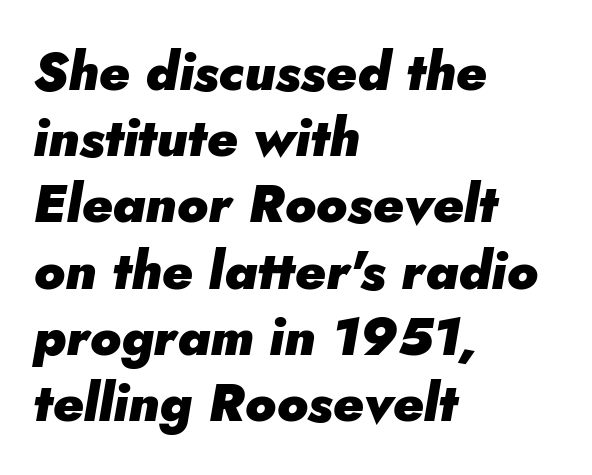
The image shows 53 px heavy type, italic (leaning right); set left-aligned, normal line spacing (1.25x), normal letter spacing, not underlined; low stroke contrast and a small x-height.
